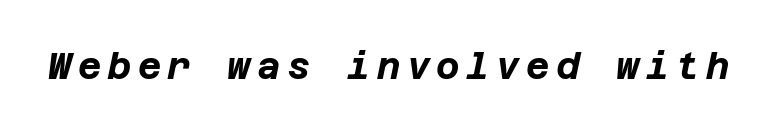
{"italic": "yes", "lean": "right", "slant_degrees": 12, "bold": "yes", "weight": "bold", "width": "normal", "stroke_contrast": "low", "x_height": "large", "underline": "no", "glyph_px": 36}
